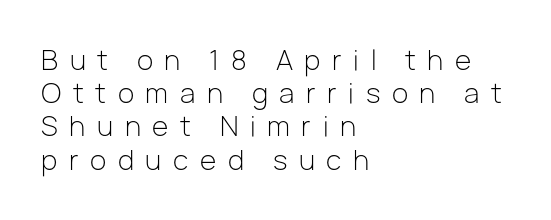
{"italic": "no", "bold": "no", "underline": "no", "align": "left", "line_spacing_ratio": 1.23, "letter_spacing": "wide", "letter_spacing_em": 0.43, "glyph_px": 27}
